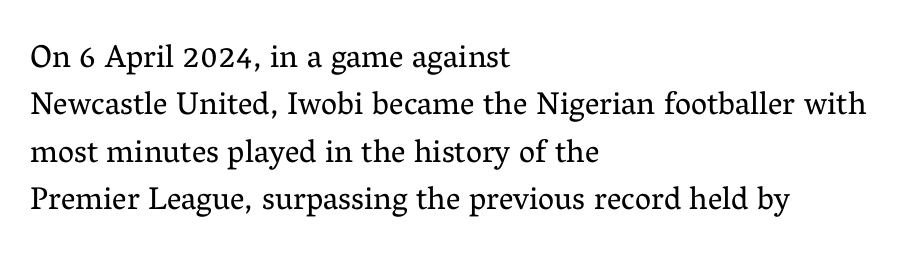
The font sits on the lighter half of the weight spectrum, regular included. Think of a printed novel: that variable character pitch is what you see here. Nothing unusual about the tracking: characters are spaced as the font intends. No italicization has been applied; the sample stays upright. Is the block centered? No — it sits flush against the left margin. Quick note: interline space is typical.
